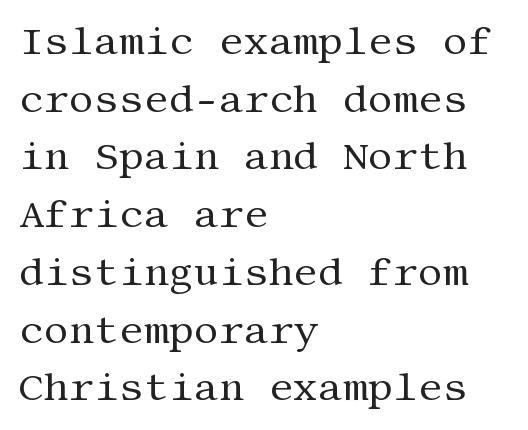
The image shows 39 px regular-weight serif type, upright; set left-aligned, normal line spacing (1.48x), normal letter spacing, not underlined; medium stroke contrast and a large x-height.
